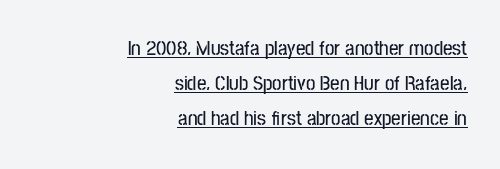
Q: Is the text italic (slanted)? A: No, it is upright.
Q: Is the text underlined? A: Yes.
Q: How is the paragraph aligned? A: Right-aligned.
Q: Is the spacing between letters normal or unusually wide? A: Normal.
Q: Is the spacing between lines tight, normal or loose? A: Normal.
